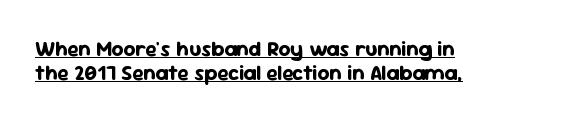
The image shows 21 px bold type, upright; set left-aligned, tight line spacing (1.13x), normal letter spacing, underlined.
